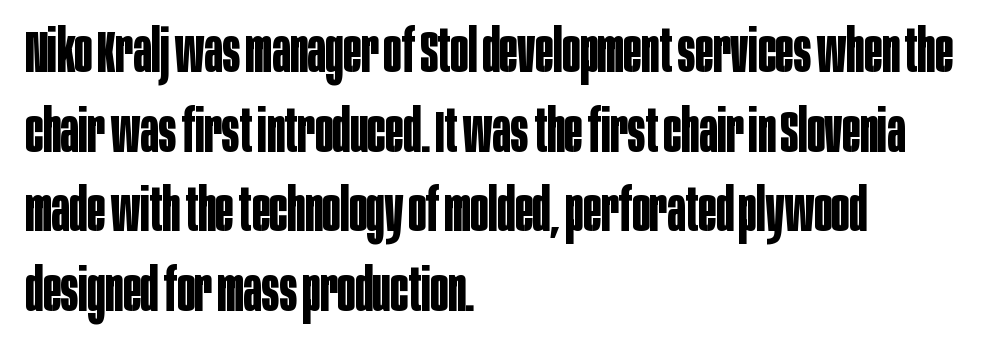
Each glyph is drawn with heavy, bold strokes. The typeface chosen for these lines omits serifs. Is there any slant? The stems are plumb. The letters sit at their default tracking, neither squeezed nor spread. The zone under the glyphs is completely vacant. Horizontal bands of white between lines are of average thickness.
